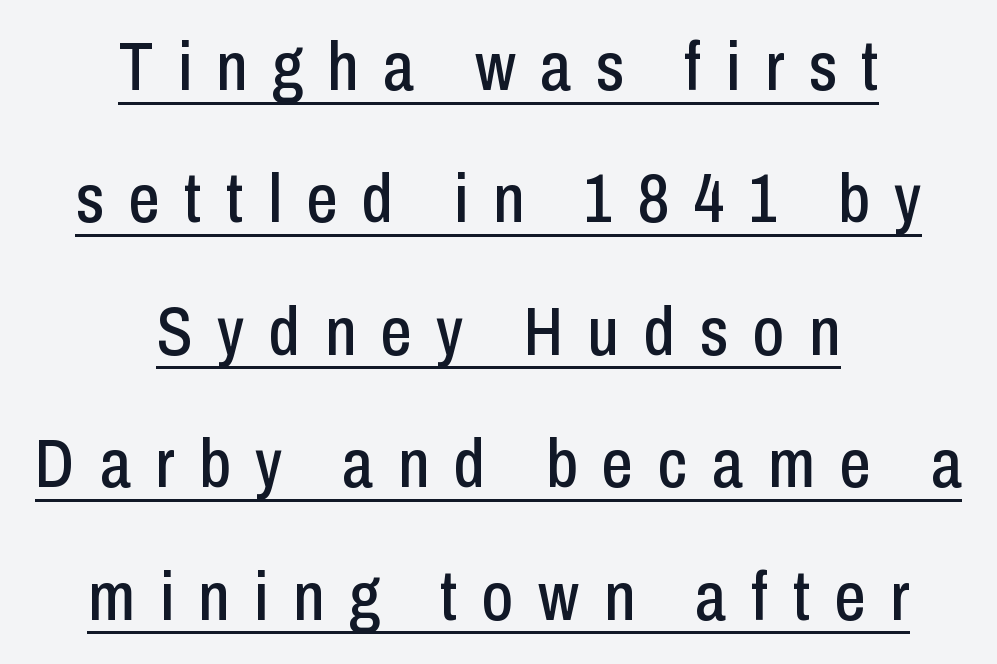
The image shows 69 px condensed sans-serif type, upright; set centered, loose line spacing (1.92x), unusually wide letter spacing (+0.36 em), underlined; low stroke contrast and a medium x-height.
